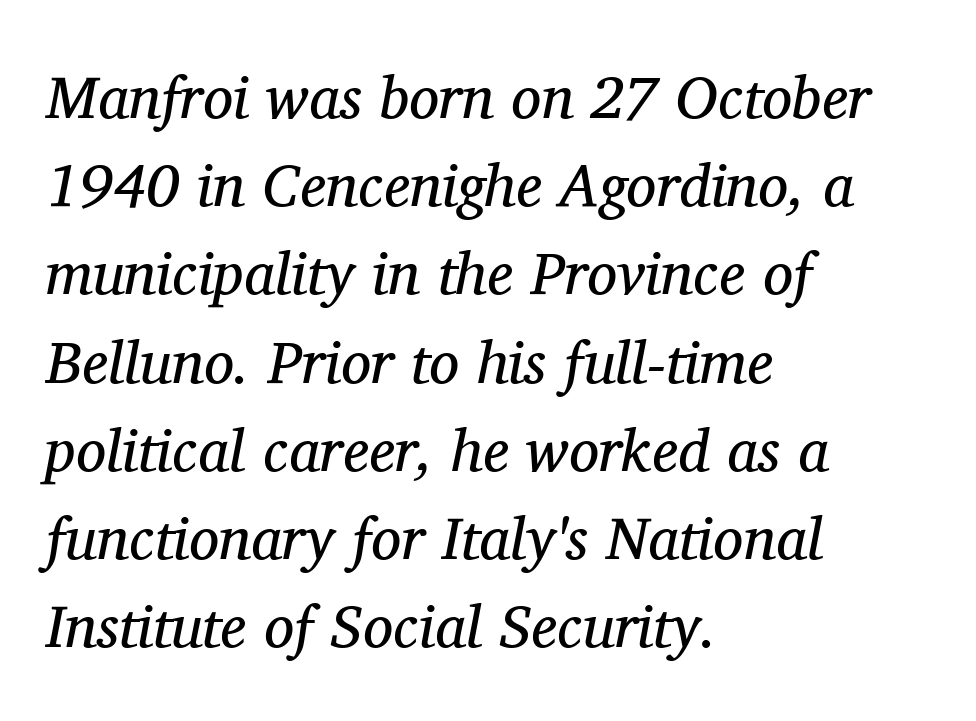
A quiet, ordinary-to-light weight characterises the typeface. Do the characters align in a grid? No, the font is proportional. The letterforms sit shoulder to shoulder at normal distance. Line starts are locked; line ends wander. The rendering shows small feet on the letterforms — a serif design. Leading matches the norm, producing a regular column.
